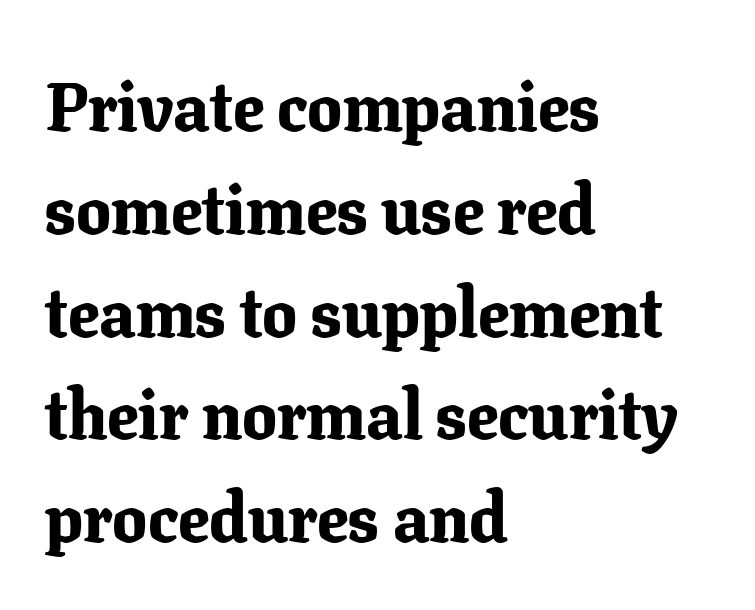
Q: Is the text bold? A: Yes.
Q: Is the text italic (slanted)? A: No, it is upright.
Q: Is the typeface a serif or a sans-serif typeface? A: Serif.
Q: Is the text underlined? A: No.
Q: How is the paragraph aligned? A: Left-aligned.
Q: Is the spacing between letters normal or unusually wide? A: Normal.
Q: Is the spacing between lines tight, normal or loose? A: Normal.
Q: Width (condensed, normal, or wide)? A: Normal.
Q: Stroke contrast? A: Low.
Q: x-height? A: Medium.
Q: Monospaced? A: No.
